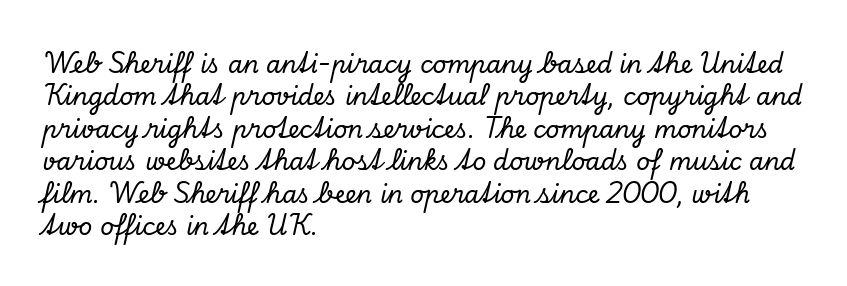
Q: Is the text italic (slanted)? A: Yes, it leans right by about 13 degrees.
Q: Is the text underlined? A: No.
Q: How is the paragraph aligned? A: Left-aligned.
Q: Is the spacing between letters normal or unusually wide? A: Normal.
Q: Is the spacing between lines tight, normal or loose? A: Normal.
